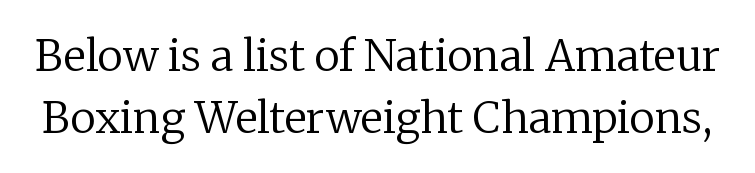
{"serif": "yes", "italic": "no", "bold": "no", "weight": "regular", "width": "normal", "stroke_contrast": "low", "x_height": "medium", "monospaced": "no", "underline": "no", "line_spacing": "normal", "line_spacing_ratio": 1.44, "letter_spacing": "normal", "letter_spacing_em": 0.0, "glyph_px": 43}
